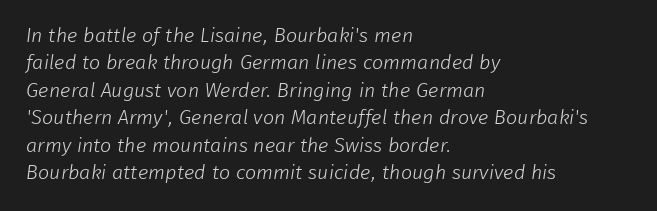
The image shows 20 px text type; set left-aligned, normal line spacing (1.37x), normal letter spacing, not underlined.
